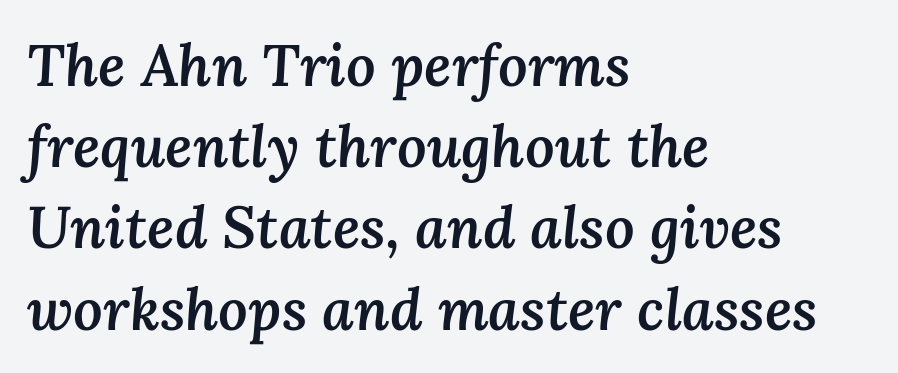
Q: Is the text bold? A: Semi-bold.
Q: Is the text italic (slanted)? A: Yes, it leans right by about 3 degrees.
Q: Is the text underlined? A: No.
Q: How is the paragraph aligned? A: Left-aligned.
Q: Is the spacing between letters normal or unusually wide? A: Normal.
Q: Is the spacing between lines tight, normal or loose? A: Normal.
Q: Width (condensed, normal, or wide)? A: Normal.
Q: Stroke contrast? A: Medium.
Q: x-height? A: Medium.
Q: Monospaced? A: No.
